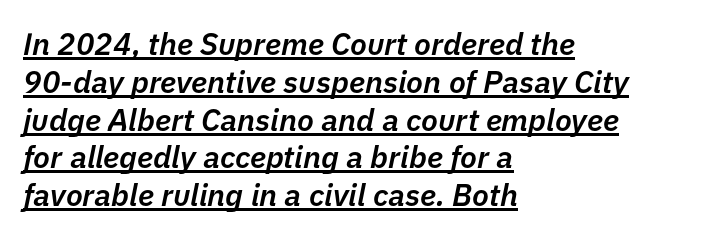
Q: Is the text bold? A: Semi-bold.
Q: Is the text italic (slanted)? A: Yes, it leans right by about 11 degrees.
Q: Is the text underlined? A: Yes.
Q: How is the paragraph aligned? A: Left-aligned.
Q: Is the spacing between letters normal or unusually wide? A: Normal.
Q: Width (condensed, normal, or wide)? A: Normal.
Q: Stroke contrast? A: Low.
Q: x-height? A: Medium.
Q: Monospaced? A: No.
